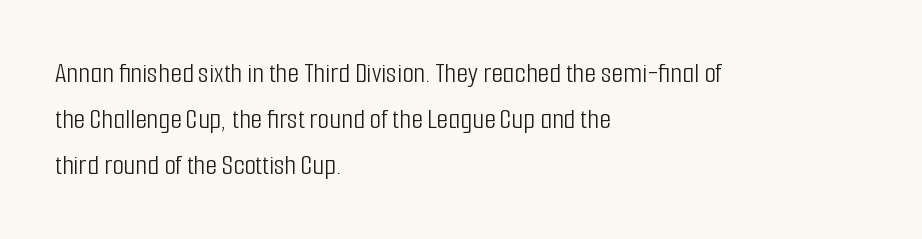
The image shows 30 px light, condensed sans-serif type, upright; set left-aligned, normal line spacing (1.54x), normal letter spacing, not underlined; low stroke contrast and a medium x-height.
